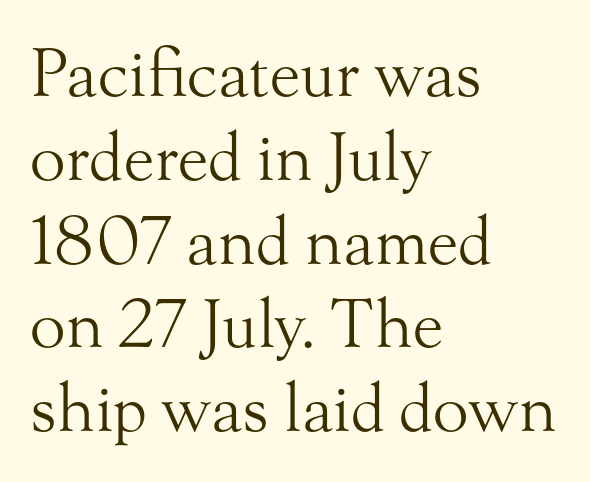
The image shows 66 px light serif type, upright; set left-aligned, normal line spacing (1.27x), normal letter spacing, not underlined; medium stroke contrast and a small x-height.
